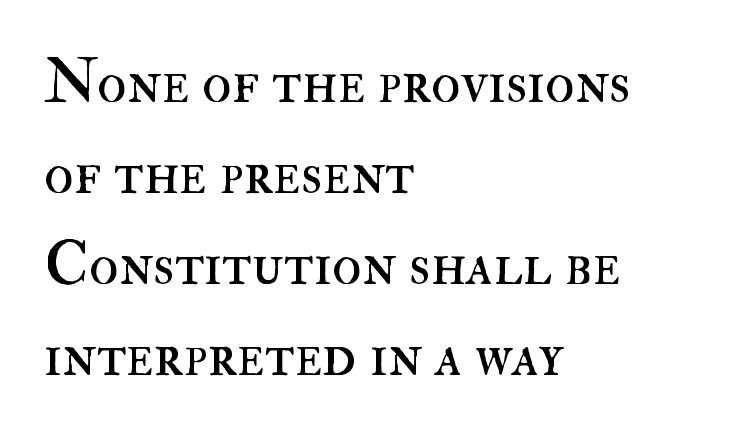
{"italic": "no", "bold": "no", "weight": "regular", "width": "normal", "stroke_contrast": "high", "x_height": "small", "monospaced": "no", "underline": "no", "align": "left", "line_spacing": "normal", "line_spacing_ratio": 1.49, "letter_spacing": "normal", "letter_spacing_em": 0.0, "glyph_px": 61}
